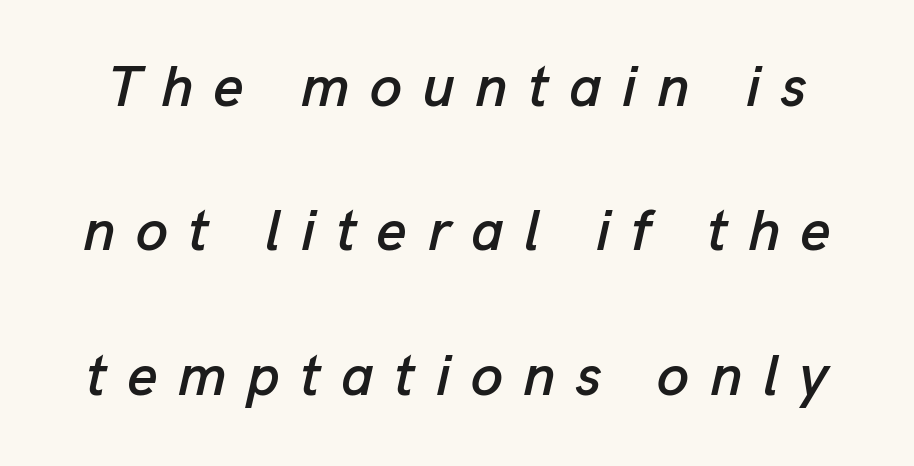
Q: Is the text italic (slanted)? A: Yes, it leans right by about 13 degrees.
Q: Is the text underlined? A: No.
Q: Is the spacing between letters normal or unusually wide? A: Unusually wide.
Q: Is the spacing between lines tight, normal or loose? A: Loose.
Q: Width (condensed, normal, or wide)? A: Normal.
Q: Stroke contrast? A: Low.
Q: x-height? A: Medium.
Q: Monospaced? A: No.
